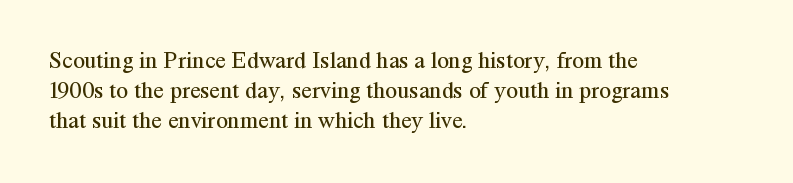
If you drew a line through each stem, it would be perfectly vertical. Tracking value appears to be zero — textbook default spacing. The rag falls on the right side of this text block. The face looks like a standard text weight, possibly lighter. The string is rendered with underlining switched off.
